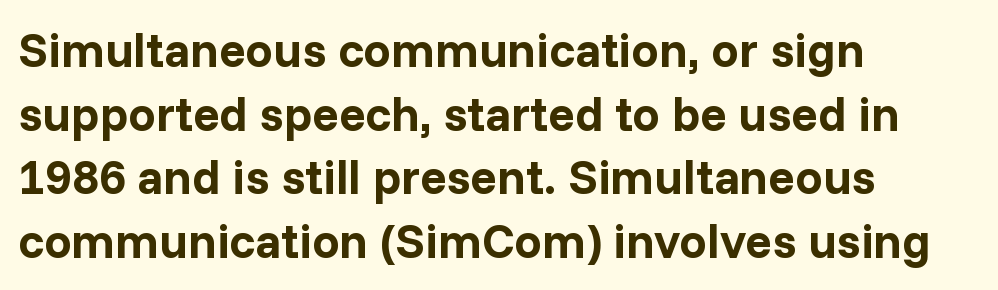
Q: Is the text bold? A: Yes.
Q: Is the text italic (slanted)? A: No, it is upright.
Q: Is the typeface a serif or a sans-serif typeface? A: Sans-serif.
Q: Is the text underlined? A: No.
Q: How is the paragraph aligned? A: Left-aligned.
Q: Is the spacing between letters normal or unusually wide? A: Normal.
Q: Is the spacing between lines tight, normal or loose? A: Normal.
Q: Width (condensed, normal, or wide)? A: Normal.
Q: Stroke contrast? A: Low.
Q: x-height? A: Medium.
Q: Monospaced? A: No.
